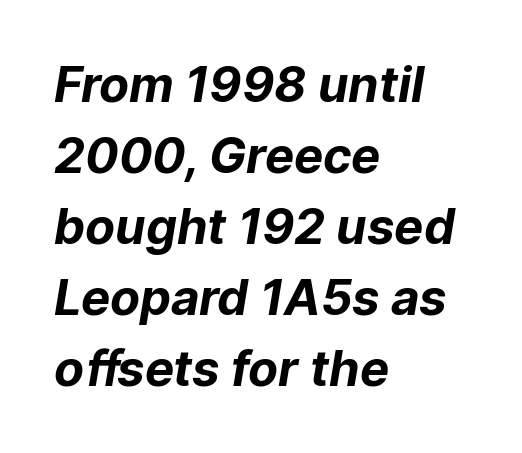
Typographic density is high because the face is bold. The face used here is proportionally spaced, like ordinary book or web type. A typesetter would call this leading conventional body-copy spacing. What kind of face is this? One without serifs — a sans.
